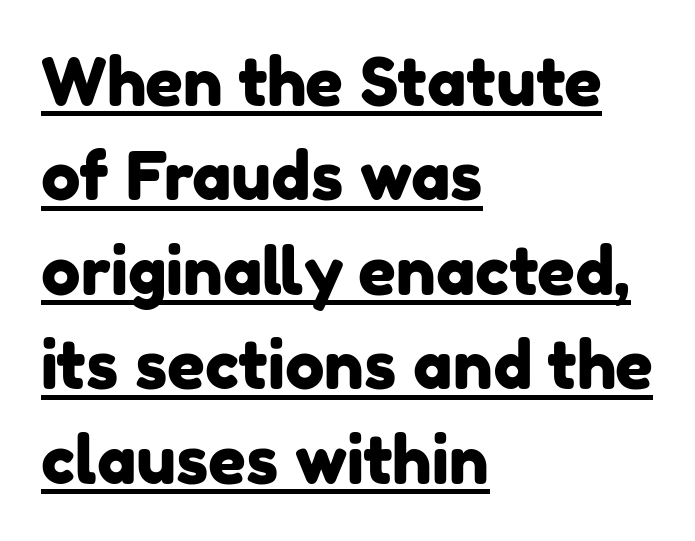
The image shows 66 px sans-serif type; set left-aligned, normal line spacing (1.43x), normal letter spacing, underlined; low stroke contrast and a medium x-height.
